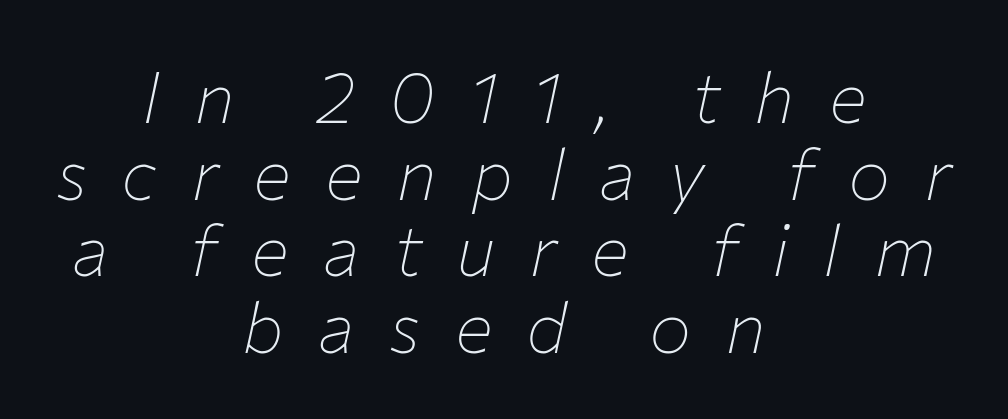
The image shows 71 px thin type, italic (leaning right); set centered, tight line spacing (1.08x), unusually wide letter spacing (+0.48 em), not underlined; low stroke contrast and a medium x-height.
